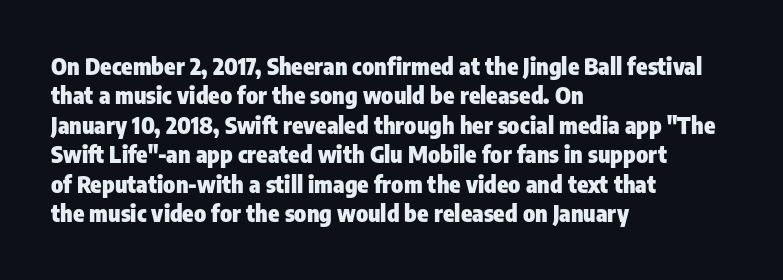
Q: Is the text bold? A: Yes.
Q: Is the text italic (slanted)? A: No, it is upright.
Q: Is the text underlined? A: No.
Q: How is the paragraph aligned? A: Left-aligned.
Q: Is the spacing between letters normal or unusually wide? A: Normal.
Q: Is the spacing between lines tight, normal or loose? A: Normal.
